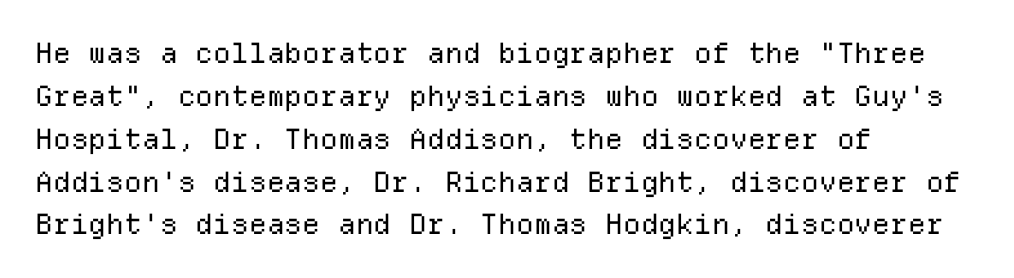
Glyph-to-glyph distance matches everyday printed text. Honestly, there is no underline to notice here at all. The setting favours the left margin, as ordinary paragraphs usually do. The text was rendered using a sans face with plain stroke endings. The font is comparable to plain body text, perhaps lighter. This sample has the even, mechanical cadence of fixed-width lettering.
